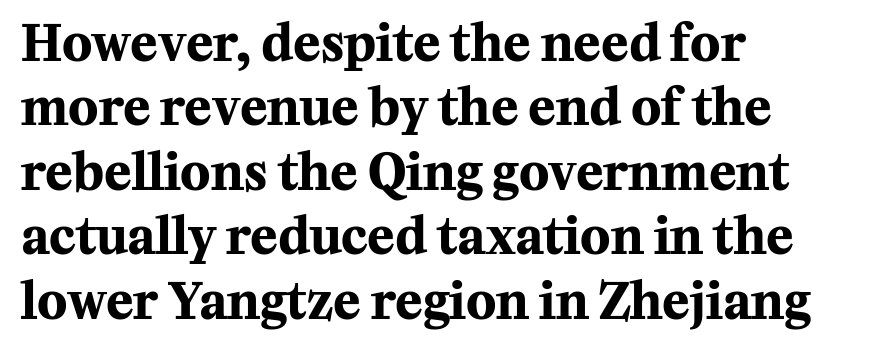
The image shows 50 px bold serif type, upright; set left-aligned, normal line spacing (1.29x), normal letter spacing, not underlined; medium stroke contrast and a medium x-height.
